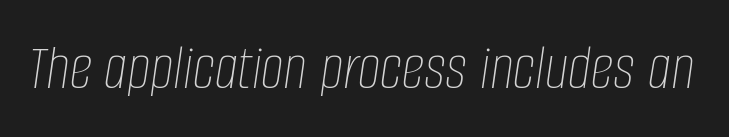
{"italic": "yes", "lean": "right", "slant_degrees": 8, "bold": "no", "weight": "thin", "width": "condensed", "stroke_contrast": "low", "x_height": "large", "monospaced": "no", "underline": "no", "letter_spacing": "normal", "letter_spacing_em": 0.0, "glyph_px": 65}
